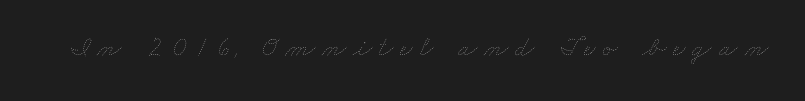
Q: Is the text bold? A: No.
Q: Is the text underlined? A: No.
Q: Is the spacing between letters normal or unusually wide? A: Unusually wide.
Q: Width (condensed, normal, or wide)? A: Wide.
Q: Stroke contrast? A: Low.
Q: x-height? A: Small.
Q: Monospaced? A: No.
